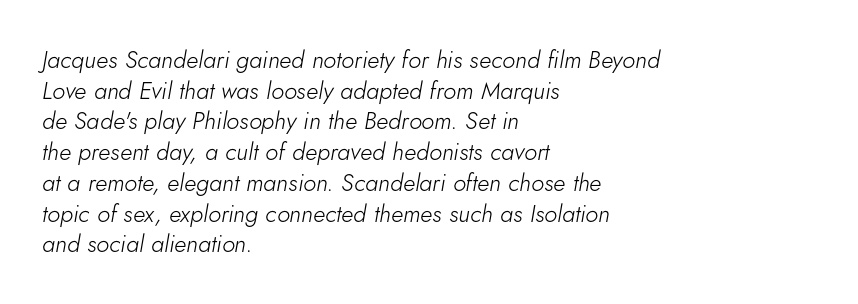
The image shows 24 px text type, italic (leaning right); set left-aligned, normal line spacing (1.28x), normal letter spacing, not underlined.
